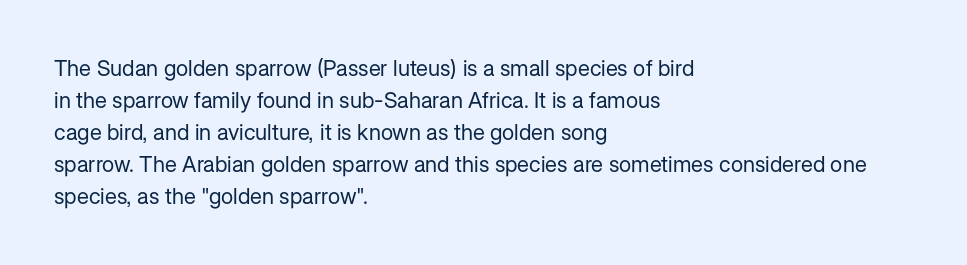
Q: Is the text bold? A: No.
Q: Is the text italic (slanted)? A: No, it is upright.
Q: Is the text underlined? A: No.
Q: How is the paragraph aligned? A: Left-aligned.
Q: Is the spacing between letters normal or unusually wide? A: Normal.
Q: Is the spacing between lines tight, normal or loose? A: Normal.
